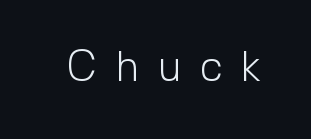
{"serif": "no", "italic": "no", "bold": "no", "weight": "light", "width": "normal", "x_height": "medium", "monospaced": "no", "underline": "no", "letter_spacing": "wide", "letter_spacing_em": 0.44, "glyph_px": 42}
